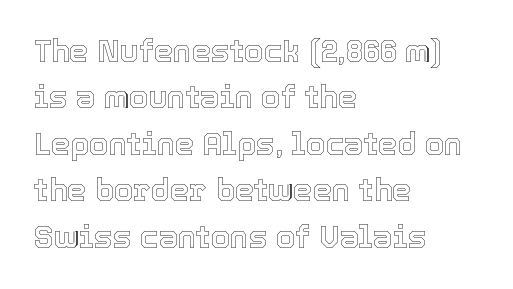
{"italic": "no", "width": "normal", "x_height": "medium", "monospaced": "no", "underline": "no", "align": "left", "line_spacing": "normal", "line_spacing_ratio": 1.5, "letter_spacing": "normal", "letter_spacing_em": 0.0, "glyph_px": 31}
